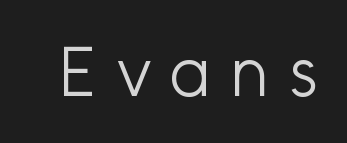
Q: Is the text bold? A: No.
Q: Is the text italic (slanted)? A: No, it is upright.
Q: Is the typeface a serif or a sans-serif typeface? A: Sans-serif.
Q: Is the text underlined? A: No.
Q: Is the spacing between letters normal or unusually wide? A: Unusually wide.
Q: Width (condensed, normal, or wide)? A: Normal.
Q: Stroke contrast? A: Low.
Q: x-height? A: Medium.
Q: Monospaced? A: No.
